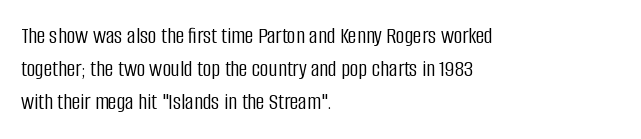
Q: Is the text bold? A: No.
Q: Is the text italic (slanted)? A: No, it is upright.
Q: Is the text underlined? A: No.
Q: How is the paragraph aligned? A: Left-aligned.
Q: Is the spacing between letters normal or unusually wide? A: Normal.
Q: Is the spacing between lines tight, normal or loose? A: Normal.
